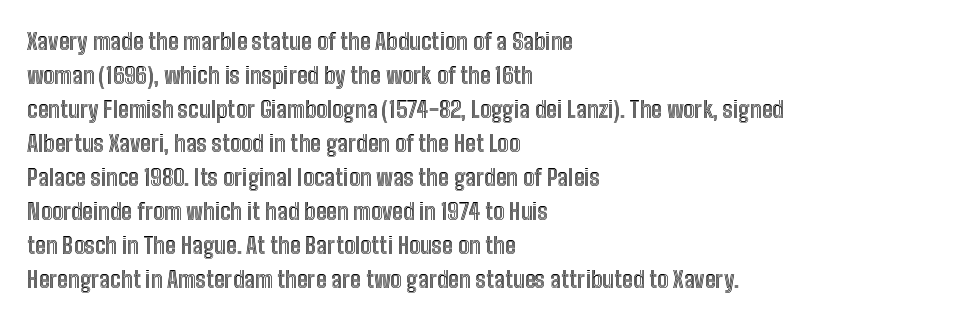
Q: Is the text italic (slanted)? A: No, it is upright.
Q: Is the text underlined? A: No.
Q: How is the paragraph aligned? A: Left-aligned.
Q: Is the spacing between letters normal or unusually wide? A: Normal.
Q: Is the spacing between lines tight, normal or loose? A: Normal.
